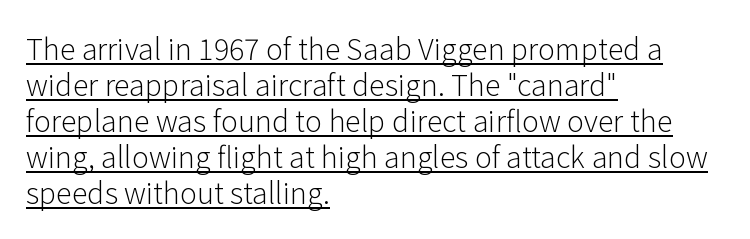
{"serif": "no", "italic": "no", "bold": "no", "weight": "light", "width": "normal", "stroke_contrast": "low", "x_height": "medium", "monospaced": "no", "underline": "yes", "align": "left", "line_spacing_ratio": 1.24, "letter_spacing": "normal", "letter_spacing_em": 0.0, "glyph_px": 29}
